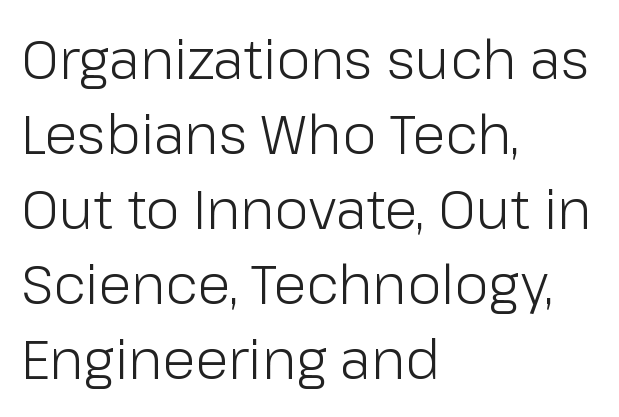
The face used here is a sans, in the tradition of grotesques and geometrics. Interline gaps are of average width in this sample. Think standard paragraph weight, or any step lighter than that. Descender tails drop into unmarked territory. Typeset ragged right — the left edge is the straight one.
